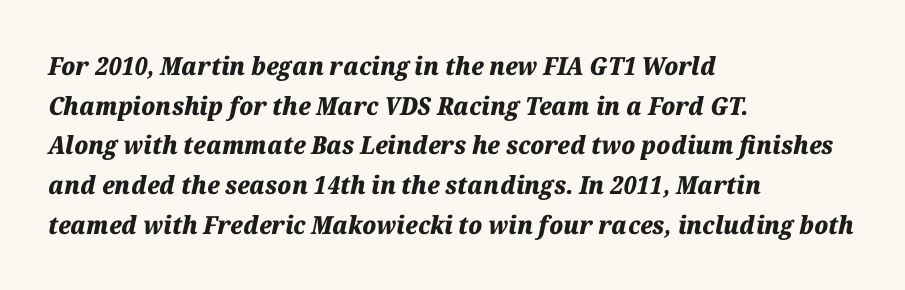
Q: Is the text bold? A: Yes.
Q: Is the text italic (slanted)? A: Yes, it leans right by about 12 degrees.
Q: Is the text underlined? A: No.
Q: How is the paragraph aligned? A: Left-aligned.
Q: Is the spacing between letters normal or unusually wide? A: Normal.
Q: Is the spacing between lines tight, normal or loose? A: Normal.
